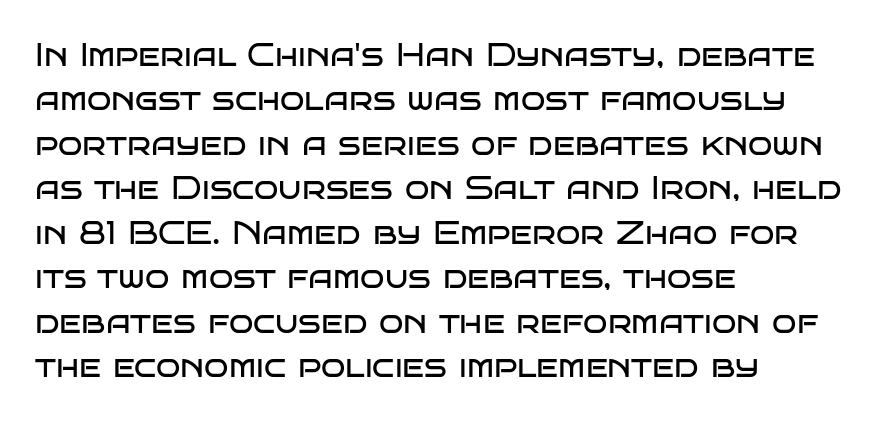
The image shows 32 px regular-weight, wide sans-serif type, upright; set left-aligned, normal line spacing (1.39x), normal letter spacing, not underlined; low stroke contrast and a large x-height.
